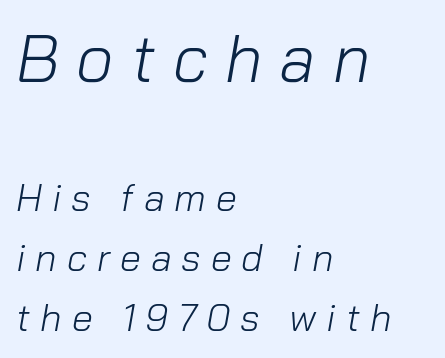
{"italic": "yes", "lean": "right", "slant_degrees": 10, "bold": "no", "weight": "light", "width": "normal", "stroke_contrast": "low", "x_height": "medium", "monospaced": "no", "underline": "no", "align": "left", "line_spacing": "normal", "line_spacing_ratio": 1.58, "letter_spacing": "wide", "letter_spacing_em": 0.26, "larger_block": "first", "size_ratio": 1.74, "glyph_px": 66}
